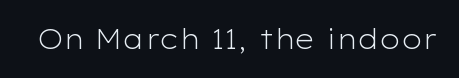
{"italic": "no", "bold": "no", "underline": "no", "letter_spacing": "normal", "letter_spacing_em": 0.0, "glyph_px": 27}
